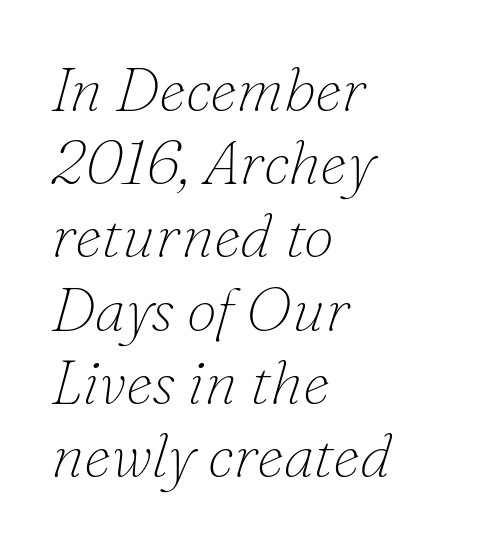
{"serif": "yes", "italic": "yes", "lean": "right", "slant_degrees": 16, "bold": "no", "weight": "thin", "width": "normal", "stroke_contrast": "low", "x_height": "small", "monospaced": "no", "underline": "no", "align": "left", "line_spacing_ratio": 1.2, "letter_spacing": "normal", "letter_spacing_em": 0.0, "glyph_px": 61}
